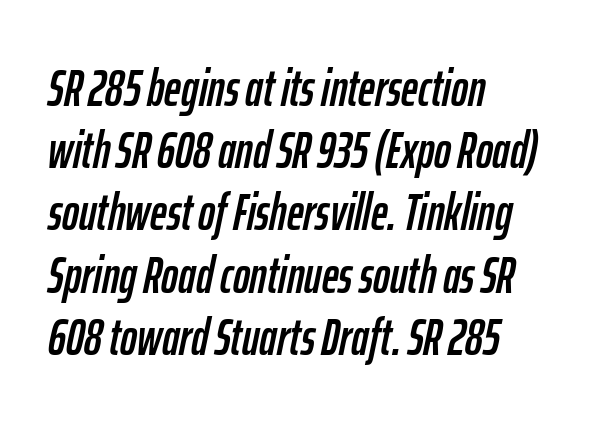
{"italic": "yes", "lean": "right", "slant_degrees": 12, "width": "condensed", "stroke_contrast": "low", "x_height": "medium", "monospaced": "no", "underline": "no", "align": "left", "line_spacing_ratio": 1.22, "letter_spacing": "normal", "letter_spacing_em": 0.0, "glyph_px": 51}
